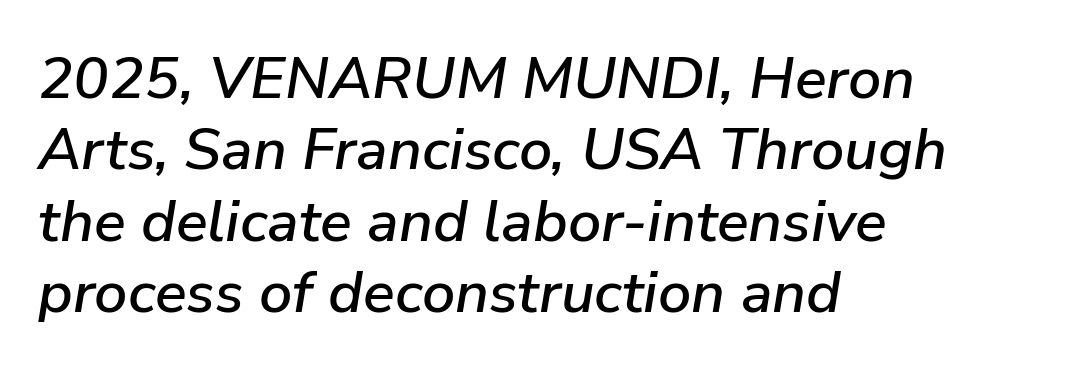
Q: Is the text italic (slanted)? A: Yes, it leans right by about 9 degrees.
Q: Is the text underlined? A: No.
Q: How is the paragraph aligned? A: Left-aligned.
Q: Is the spacing between letters normal or unusually wide? A: Normal.
Q: Width (condensed, normal, or wide)? A: Normal.
Q: Stroke contrast? A: Low.
Q: x-height? A: Medium.
Q: Monospaced? A: No.
